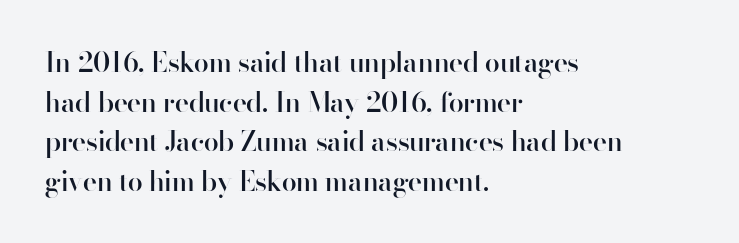
Observe the ordinary spacing: letters are neighbours, not strangers. The font's upright variant was chosen for this text. Letters rest on an invisible, unmarked baseline. The leading is moderate, giving the passage an even texture. The paragraph has a hard left edge and a soft right edge.
